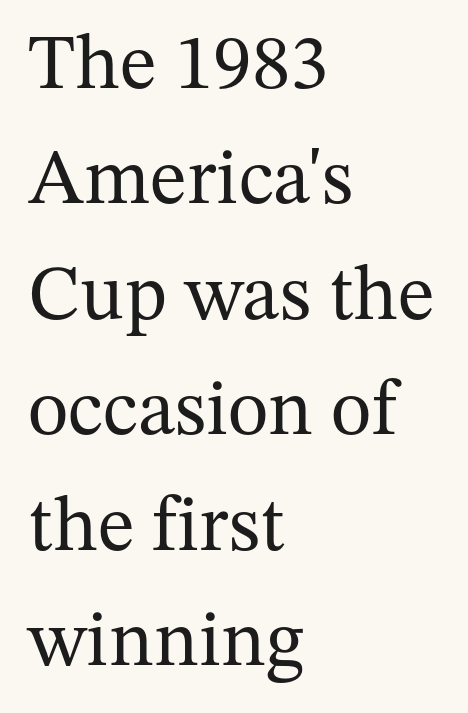
The passage shown has conventional tracking throughout. This sample keeps an unexceptional amount of space between lines. Font category for this specimen: serif. The rag falls on the right side of this text block. The letterforms sit at book weight or below. When letters stand straight like this, we call the style roman or upright.
